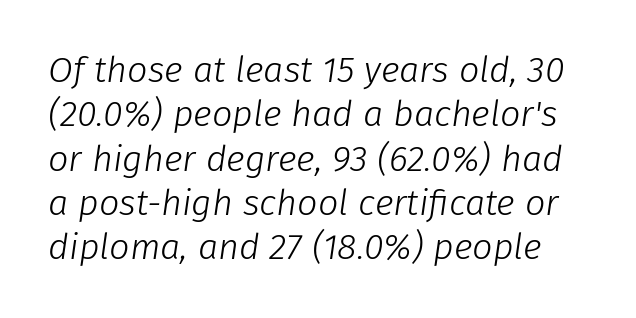
The image shows 36 px light type, italic (leaning right); set line spacing 1.23x, normal letter spacing, not underlined; low stroke contrast and a medium x-height.
